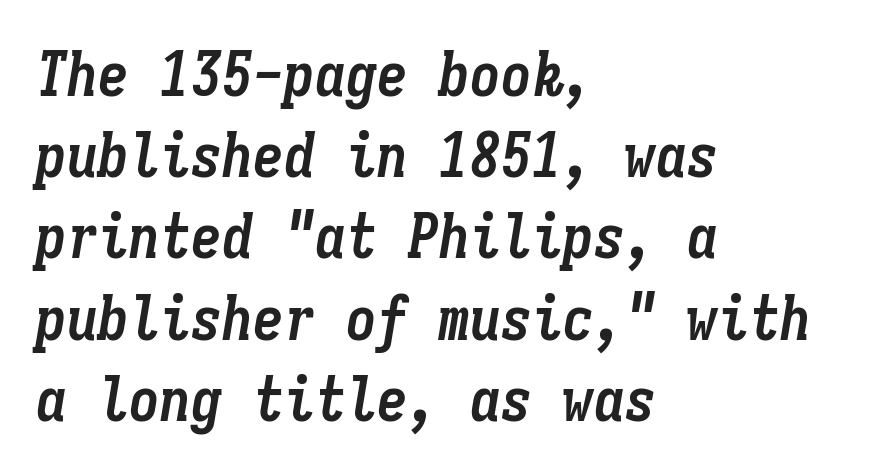
Q: Is the text bold? A: Yes.
Q: Is the text italic (slanted)? A: Yes, it leans right by about 9 degrees.
Q: Is the text underlined? A: No.
Q: How is the paragraph aligned? A: Left-aligned.
Q: Is the spacing between letters normal or unusually wide? A: Normal.
Q: Is the spacing between lines tight, normal or loose? A: Normal.
Q: Width (condensed, normal, or wide)? A: Condensed.
Q: Stroke contrast? A: Low.
Q: x-height? A: Medium.
Q: Monospaced? A: Yes.
